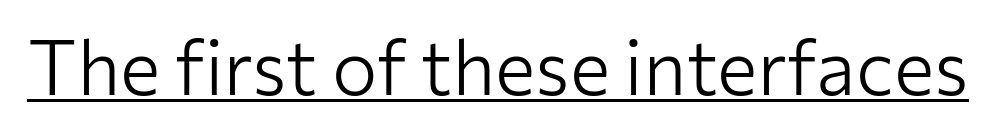
The image shows 76 px light sans-serif type, upright; set normal letter spacing, underlined; low stroke contrast and a medium x-height.
